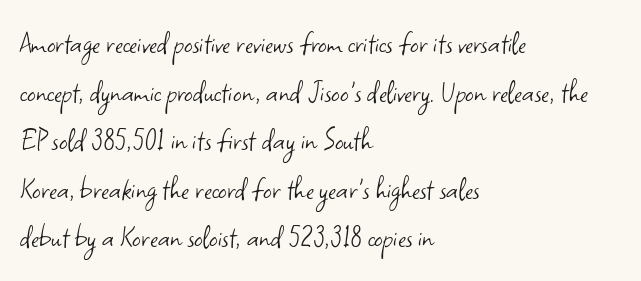
{"serif": "no", "bold": "no", "weight": "light", "width": "normal", "stroke_contrast": "low", "x_height": "small", "monospaced": "no", "underline": "no", "align": "left", "line_spacing": "normal", "line_spacing_ratio": 1.43, "letter_spacing": "normal", "letter_spacing_em": 0.0, "glyph_px": 34}
